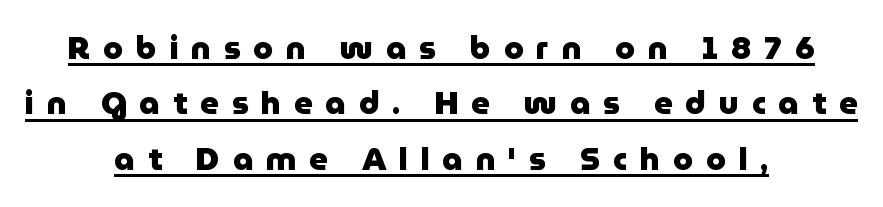
Tracking value appears strongly positive — letters spread wide. This rendering employs a face without finishing strokes, i.e., a sans-serif. These lines carry a lot of weight — the face is fully bold. These characters rest on top of a visible drawn line. Notice how the passage keeps no hard edge, just a central spine. A typesetter would mark this as roman, not italic.
